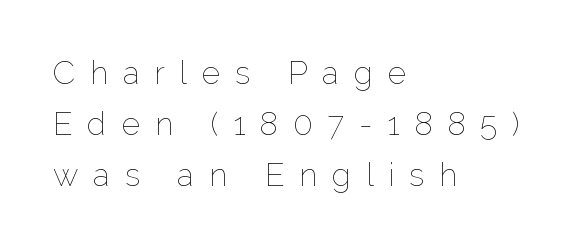
Compared with typical paragraphs, the rows here are spaced about the same. The strokes carry an ordinary text weight at most. Upright lettering throughout. Is this a fixed-width face? No — the glyphs have proportional, varying widths.
